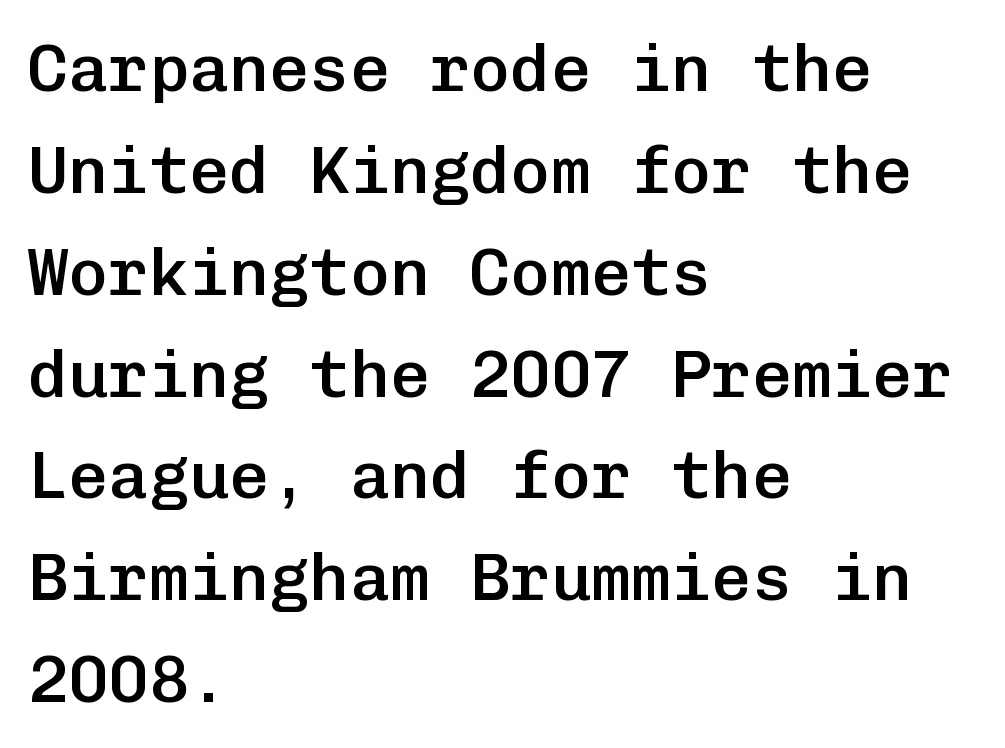
{"serif": "no", "italic": "no", "bold": "semi", "weight": "semibold", "width": "normal", "stroke_contrast": "low", "x_height": "medium", "monospaced": "yes", "underline": "no", "align": "left", "line_spacing": "normal", "line_spacing_ratio": 1.52, "letter_spacing": "normal", "letter_spacing_em": 0.0, "glyph_px": 67}
